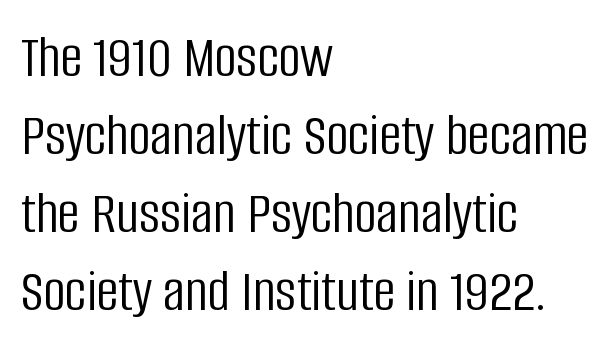
{"serif": "no", "italic": "no", "bold": "no", "weight": "light", "width": "condensed", "stroke_contrast": "low", "x_height": "large", "monospaced": "no", "underline": "no", "align": "left", "line_spacing": "normal", "line_spacing_ratio": 1.28, "letter_spacing": "normal", "letter_spacing_em": 0.0, "glyph_px": 61}
